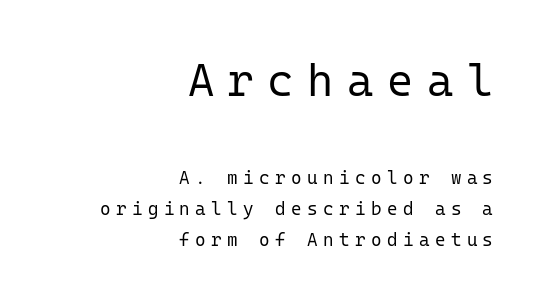
The characters are drawn with everyday or finer stroke widths. Typographically, this falls in the sans-serif category. Only glyphs here, with clear space below each row. Reading top to bottom, the characters get smaller at the block break. The horizontal fit of the characters is loose and conspicuously gappy.
